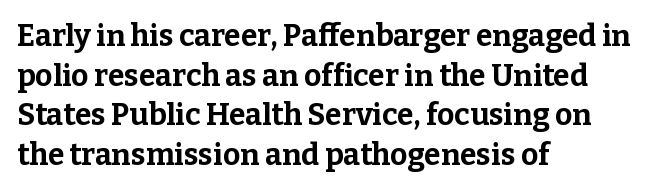
These lines are composed in type with serifs. There is no visible air inserted between adjacent glyphs. Character widths vary here, with narrow letters taking less room than wide ones. Honestly, the row spacing looks completely unremarkable. Quick note: not italic, upright. Does the copy run flush right? No — it runs flush left.
